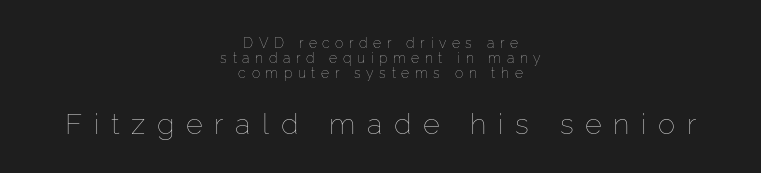
{"italic": "no", "bold": "no", "weight": "thin", "width": "normal", "stroke_contrast": "low", "x_height": "medium", "monospaced": "no", "underline": "no", "align": "center", "line_spacing": "tight", "line_spacing_ratio": 1.08, "letter_spacing": "wide", "letter_spacing_em": 0.4, "larger_block": "second", "size_ratio": 2.07, "glyph_px": 29}
